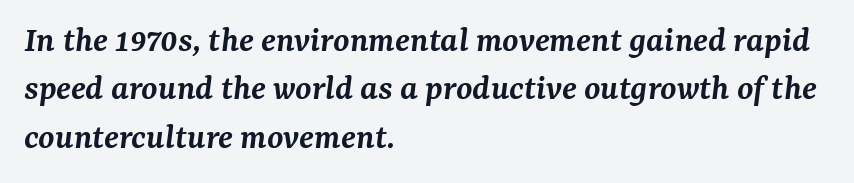
Words float on clear page, feet unadorned. The gaps between neighbouring characters are ordinary and unremarkable. In terms of weight, the rendering is demibold, just under bold. Honestly, the row spacing looks completely unremarkable. The typeface chosen for these lines features serifs.
